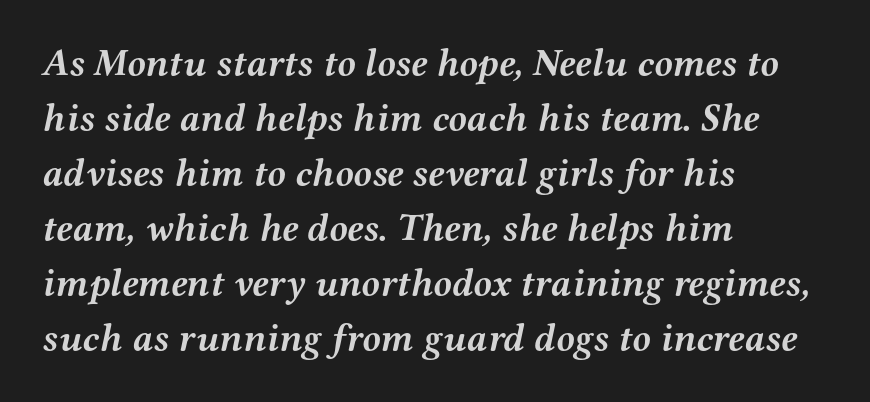
The whole block is typeset with a tilt. Quick note: interline space is typical. Serifs: yes, visible at the terminals of the letterforms. The area under the type is left untouched. Typographic density is high because the face is bold. A typesetter would call this zero additional tracking.
